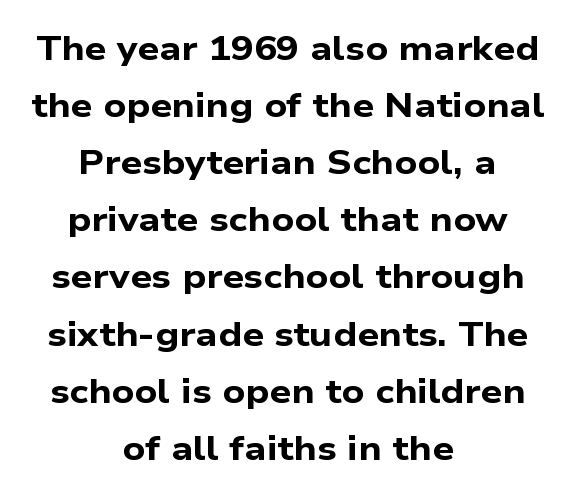
Emphasis by weight is at full strength: bold. Compared with typical paragraphs, the rows here are spaced about the same. Varying glyph widths throughout — classic text-font behaviour. The rendering shows plain stroke endings on the letterforms — a sans-serif design.
